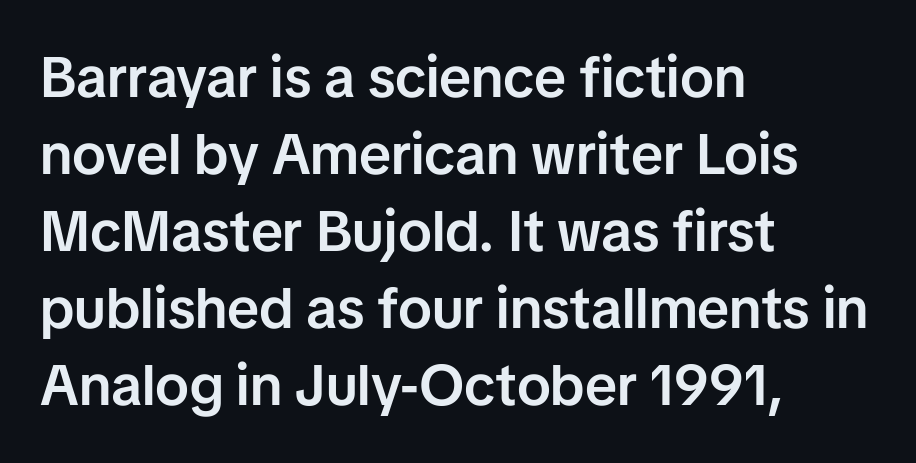
The image shows 57 px semibold sans-serif type, upright; set left-aligned, normal line spacing (1.35x), normal letter spacing, not underlined; low stroke contrast and a medium x-height.
